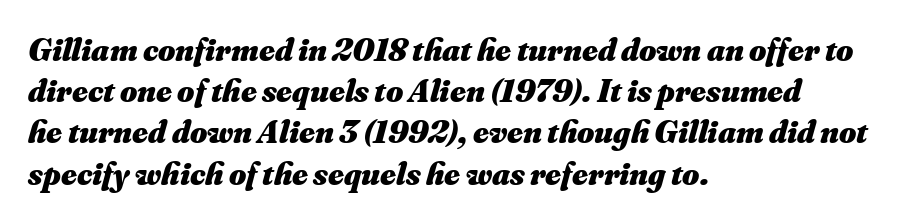
Horizontal bands of white between lines are of average thickness. The text carries the slant typical of an italic or oblique font. Every letter is thick-stroked: bold, no question. The space directly below the letters is spotless. Is the block centered? No — it sits flush against the left margin.
